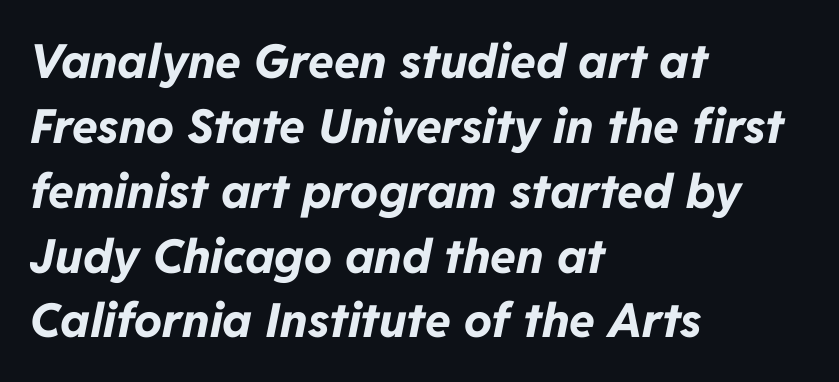
The image shows 47 px bold type, italic (leaning right); set left-aligned, normal line spacing (1.38x), normal letter spacing, not underlined; low stroke contrast and a medium x-height.
